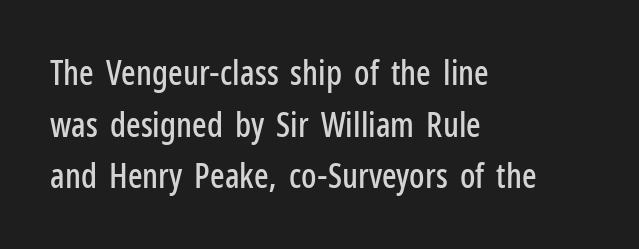
Q: Is the text italic (slanted)? A: No, it is upright.
Q: Is the typeface a serif or a sans-serif typeface? A: Sans-serif.
Q: Is the text underlined? A: No.
Q: How is the paragraph aligned? A: Left-aligned.
Q: Is the spacing between letters normal or unusually wide? A: Normal.
Q: Is the spacing between lines tight, normal or loose? A: Normal.
Q: Width (condensed, normal, or wide)? A: Condensed.
Q: Stroke contrast? A: Low.
Q: x-height? A: Medium.
Q: Monospaced? A: No.
